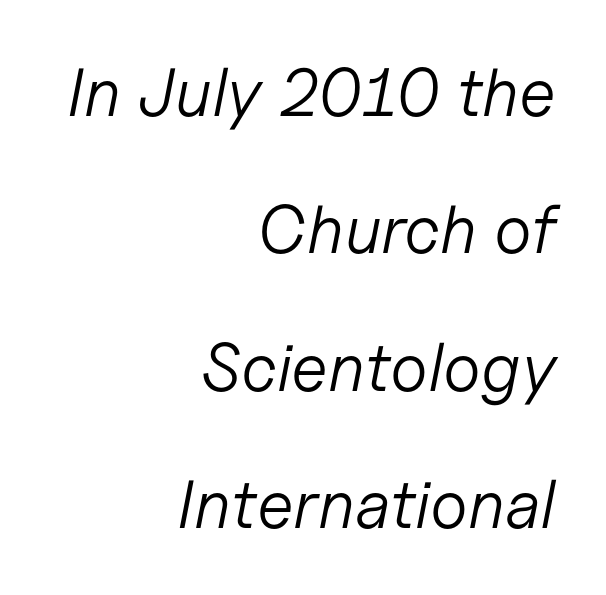
The image shows 68 px light type, italic (leaning right); set right-aligned, loose line spacing (2.02x), normal letter spacing, not underlined; low stroke contrast and a medium x-height.
